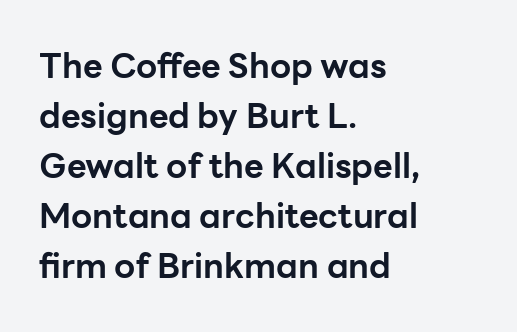
Looks like regular typesetting: each glyph gets only the width it needs. These lines are set flush left with a ragged right edge. The face used here is a sans, in the tradition of grotesques and geometrics. The rendering keeps characters at their native spacing. Characters remain perfectly vertical along every line. The lines sit at an ordinary, default distance from one another.
